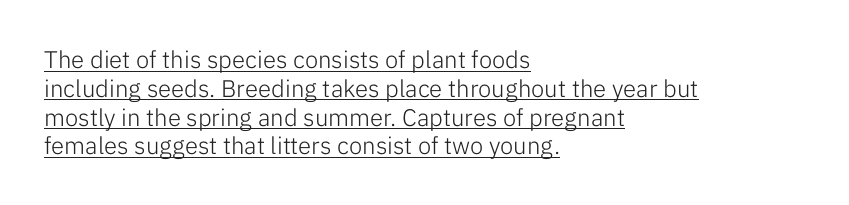
Q: Is the text bold? A: No.
Q: Is the text italic (slanted)? A: No, it is upright.
Q: Is the text underlined? A: Yes.
Q: How is the paragraph aligned? A: Left-aligned.
Q: Is the spacing between letters normal or unusually wide? A: Normal.
